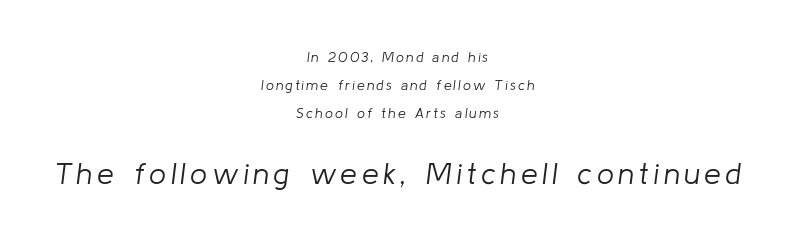
Q: Is the text bold? A: No.
Q: Is the text italic (slanted)? A: Yes, it leans right by about 8 degrees.
Q: Is the text underlined? A: No.
Q: How is the paragraph aligned? A: Centered.
Q: Is the spacing between lines tight, normal or loose? A: Loose.
Q: Which block of text is set in a larger size, the first (top) or the second (bottom)? A: The second (bottom) one.
Q: Width (condensed, normal, or wide)? A: Normal.
Q: Stroke contrast? A: Low.
Q: x-height? A: Medium.
Q: Monospaced? A: No.
